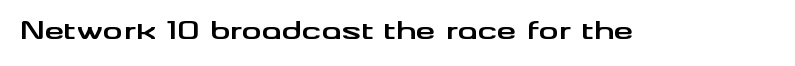
Q: Is the text bold? A: Yes.
Q: Is the text italic (slanted)? A: No, it is upright.
Q: Is the text underlined? A: No.
Q: Is the spacing between letters normal or unusually wide? A: Normal.
